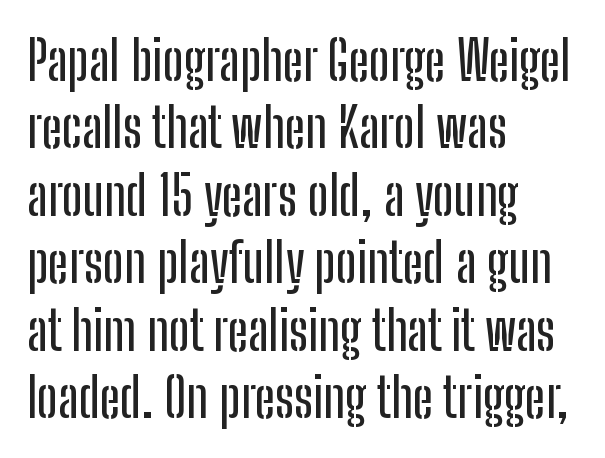
Q: Is the text italic (slanted)? A: No, it is upright.
Q: Is the typeface a serif or a sans-serif typeface? A: Sans-serif.
Q: Is the text underlined? A: No.
Q: How is the paragraph aligned? A: Left-aligned.
Q: Is the spacing between letters normal or unusually wide? A: Normal.
Q: Is the spacing between lines tight, normal or loose? A: Normal.
Q: Width (condensed, normal, or wide)? A: Condensed.
Q: Stroke contrast? A: Low.
Q: x-height? A: Medium.
Q: Monospaced? A: No.
